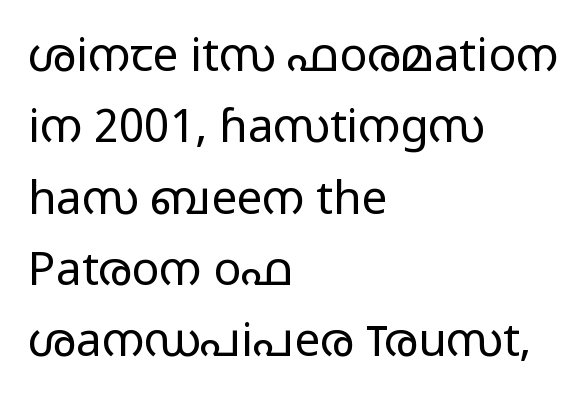
Q: Is the text bold? A: No.
Q: Is the text italic (slanted)? A: No, it is upright.
Q: Is the typeface a serif or a sans-serif typeface? A: Sans-serif.
Q: Is the text underlined? A: No.
Q: How is the paragraph aligned? A: Left-aligned.
Q: Is the spacing between letters normal or unusually wide? A: Normal.
Q: Is the spacing between lines tight, normal or loose? A: Normal.
Q: Width (condensed, normal, or wide)? A: Wide.
Q: Stroke contrast? A: Low.
Q: x-height? A: Medium.
Q: Monospaced? A: No.
